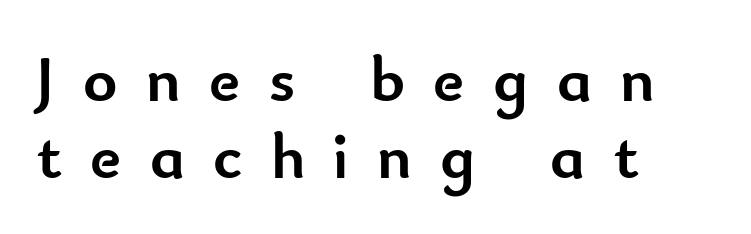
{"serif": "no", "italic": "no", "bold": "yes", "weight": "semibold", "width": "normal", "stroke_contrast": "low", "x_height": "small", "monospaced": "no", "underline": "no", "align": "left", "line_spacing_ratio": 1.19, "letter_spacing": "wide", "letter_spacing_em": 0.44, "glyph_px": 65}
